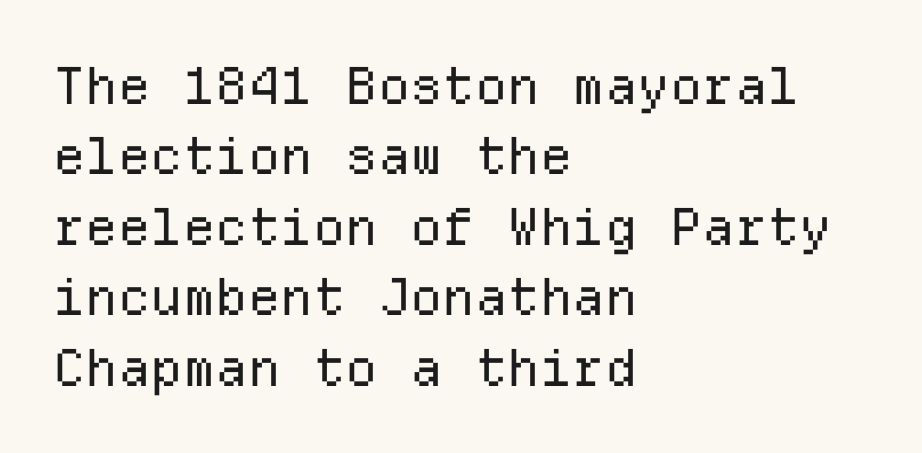
What's the leading like? Ordinary, nothing unusual. The gaps between neighbouring characters are ordinary and unremarkable. This is roman type, the default non-slanted kind. I'd call this a sans setting — the letters go barefoot. Heaviness? Minimal to ordinary, like unemphasized prose.
